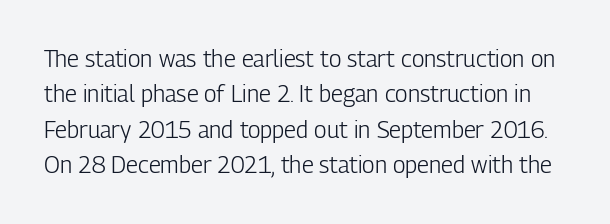
Descenders hang freely into open space. Between one letter and the next there's only the usual sliver of space. This is not heavy type; no bold has been used. Each new line begins a customary step beneath the previous one.
